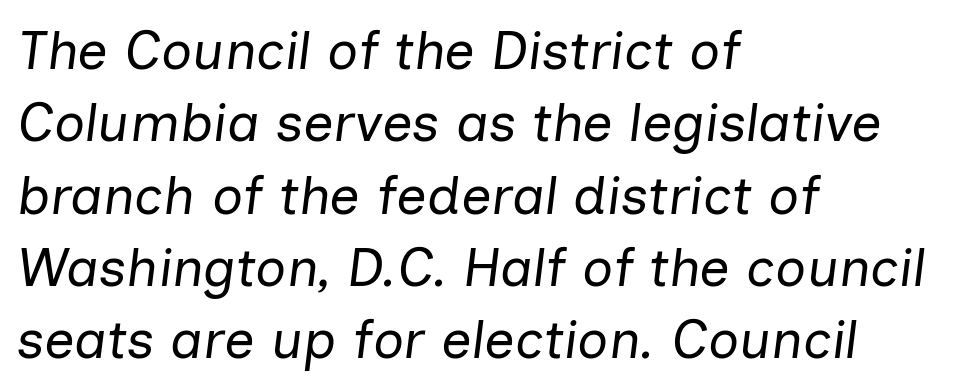
A classic flush-left, rag-right setting is used for this passage. There is no visible air inserted between adjacent glyphs. Proportional: the letters do not fall into vertical columns. The weight would be labelled regular, book, light, or lighter still. This rendering features lettering with no underline.
